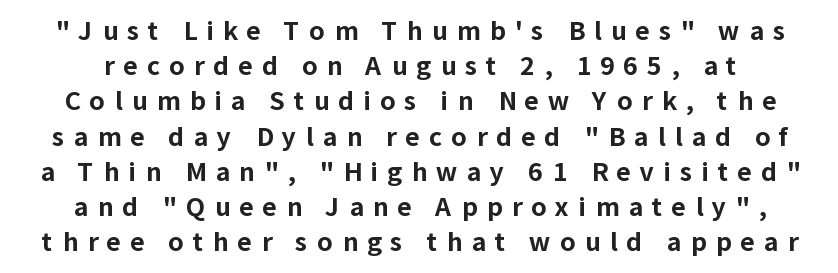
You could only call the tracking loose — the letters float apart. Plain, unruled lines of type. Evenly set lines give the paragraph a standard silhouette. These lines carry a lot of weight — the face is fully bold. This is roman type, the default non-slanted kind.
